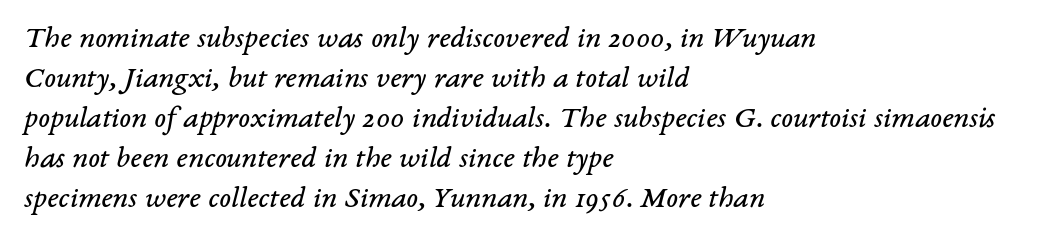
The image shows 31 px regular-weight serif type, italic (leaning right); set left-aligned, normal line spacing (1.29x), normal letter spacing, not underlined; low stroke contrast and a medium x-height.
